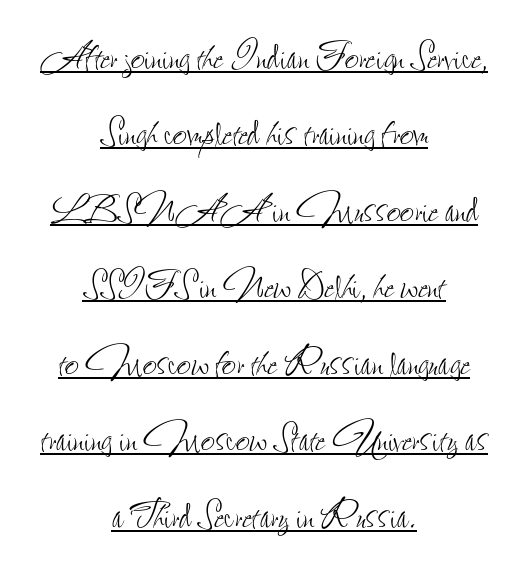
The image shows 49 px thin, condensed type; set centered, normal line spacing (1.56x), normal letter spacing, underlined; low stroke contrast and a small x-height.
